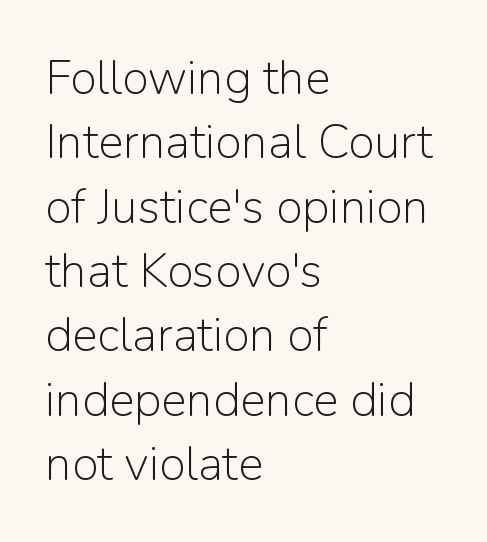
Q: Is the text bold? A: No.
Q: Is the text italic (slanted)? A: No, it is upright.
Q: Is the typeface a serif or a sans-serif typeface? A: Sans-serif.
Q: Is the text underlined? A: No.
Q: How is the paragraph aligned? A: Left-aligned.
Q: Is the spacing between letters normal or unusually wide? A: Normal.
Q: Is the spacing between lines tight, normal or loose? A: Normal.
Q: Width (condensed, normal, or wide)? A: Normal.
Q: Stroke contrast? A: Low.
Q: x-height? A: Medium.
Q: Monospaced? A: No.
